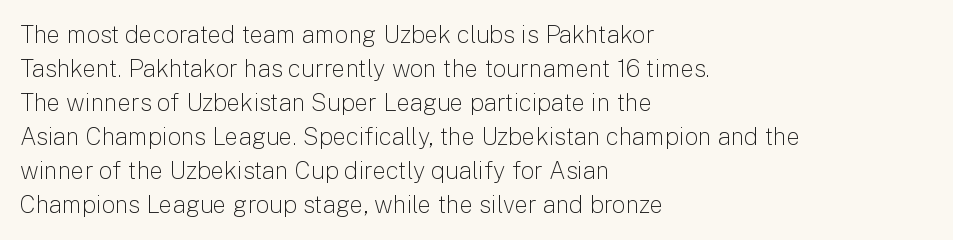
{"italic": "no", "bold": "no", "underline": "no", "align": "left", "line_spacing": "normal", "line_spacing_ratio": 1.42, "letter_spacing": "normal", "letter_spacing_em": 0.0, "glyph_px": 24}
